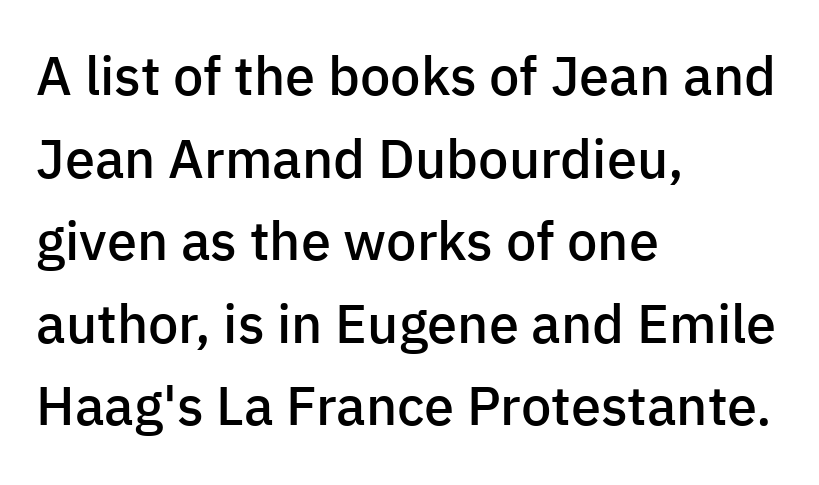
{"serif": "no", "italic": "no", "bold": "semi", "weight": "semibold", "width": "normal", "stroke_contrast": "low", "x_height": "medium", "monospaced": "no", "underline": "no", "align": "left", "line_spacing": "normal", "line_spacing_ratio": 1.53, "letter_spacing": "normal", "letter_spacing_em": 0.0, "glyph_px": 54}
